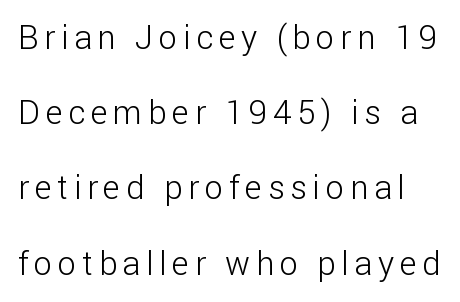
The image shows 33 px light sans-serif type, upright; set loose line spacing (2.28x), not underlined; low stroke contrast and a medium x-height.
